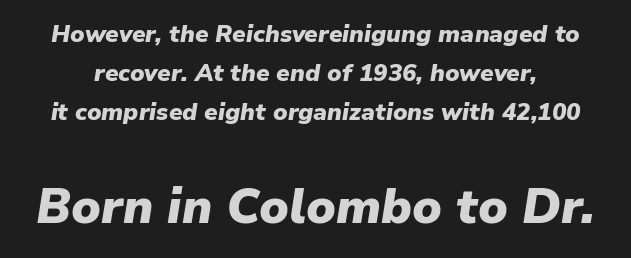
{"italic": "yes", "lean": "right", "slant_degrees": 9, "bold": "yes", "weight": "heavy", "width": "normal", "stroke_contrast": "low", "x_height": "medium", "monospaced": "no", "underline": "no", "line_spacing": "normal", "line_spacing_ratio": 1.62, "letter_spacing": "normal", "letter_spacing_em": 0.0, "larger_block": "second", "size_ratio": 2.04, "glyph_px": 49}
